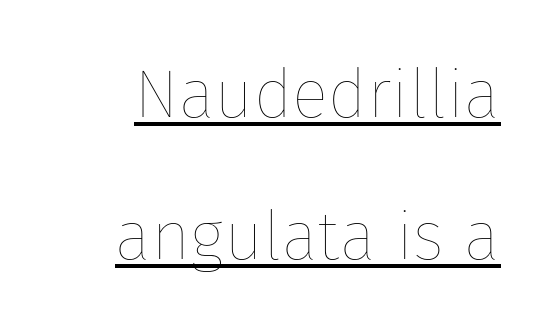
Q: Is the text bold? A: No.
Q: Is the text italic (slanted)? A: No, it is upright.
Q: Is the text underlined? A: Yes.
Q: Is the spacing between letters normal or unusually wide? A: Normal.
Q: Is the spacing between lines tight, normal or loose? A: Loose.
Q: Width (condensed, normal, or wide)? A: Normal.
Q: Stroke contrast? A: Low.
Q: x-height? A: Medium.
Q: Monospaced? A: No.
